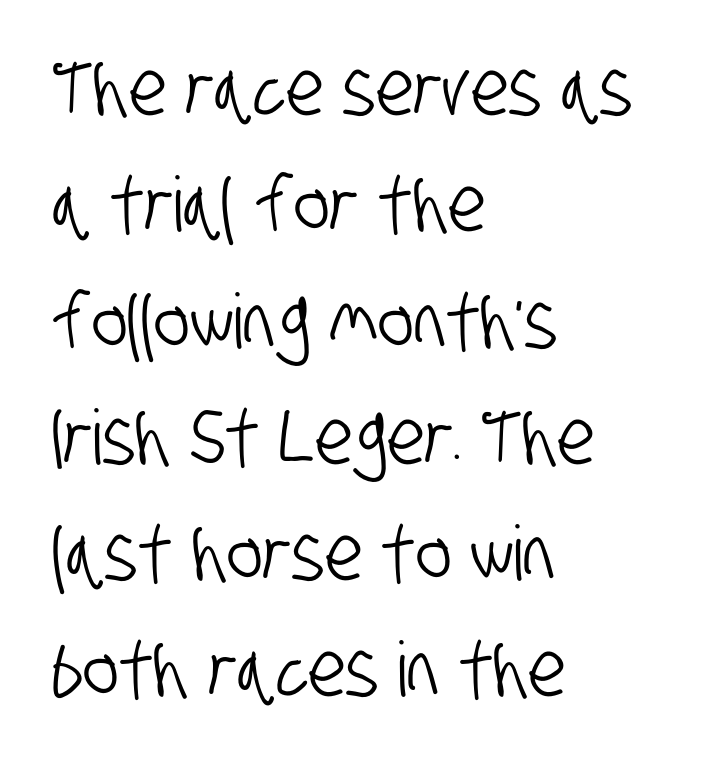
Q: Is the typeface a serif or a sans-serif typeface? A: Sans-serif.
Q: Is the text underlined? A: No.
Q: How is the paragraph aligned? A: Left-aligned.
Q: Is the spacing between letters normal or unusually wide? A: Normal.
Q: Is the spacing between lines tight, normal or loose? A: Normal.
Q: Width (condensed, normal, or wide)? A: Condensed.
Q: Stroke contrast? A: Low.
Q: x-height? A: Large.
Q: Monospaced? A: No.
